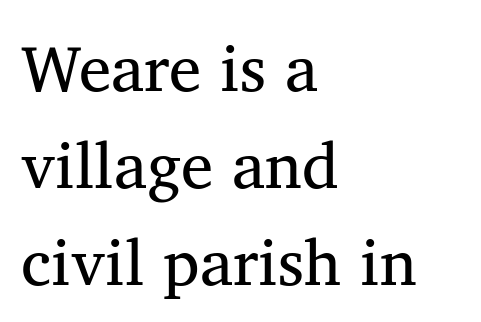
The image shows 65 px regular-weight serif type, upright; set left-aligned, normal line spacing (1.49x), normal letter spacing, not underlined; medium stroke contrast and a medium x-height.
